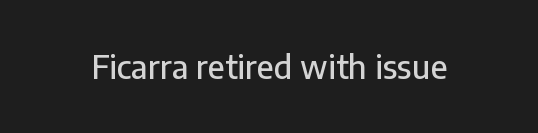
{"serif": "no", "italic": "no", "width": "normal", "stroke_contrast": "low", "x_height": "medium", "monospaced": "no", "underline": "no", "letter_spacing": "normal", "letter_spacing_em": 0.0, "glyph_px": 32}
